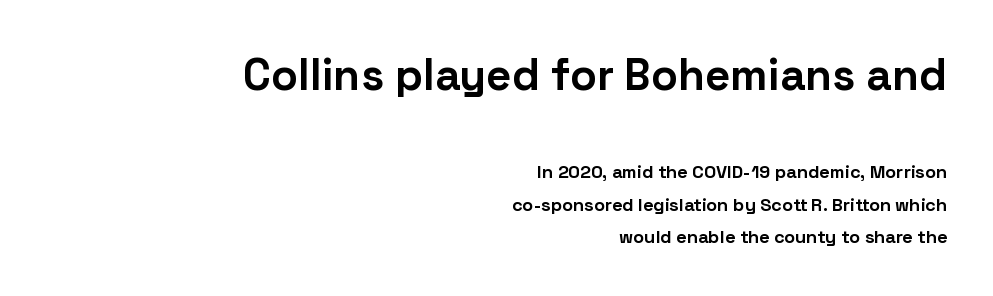
These lines were composed using upright roman letters. Letters rest on an invisible, unmarked baseline. This rendering employs a face without finishing strokes, i.e., a sans-serif. You could call the tracking neutral — neither tight nor loose.
